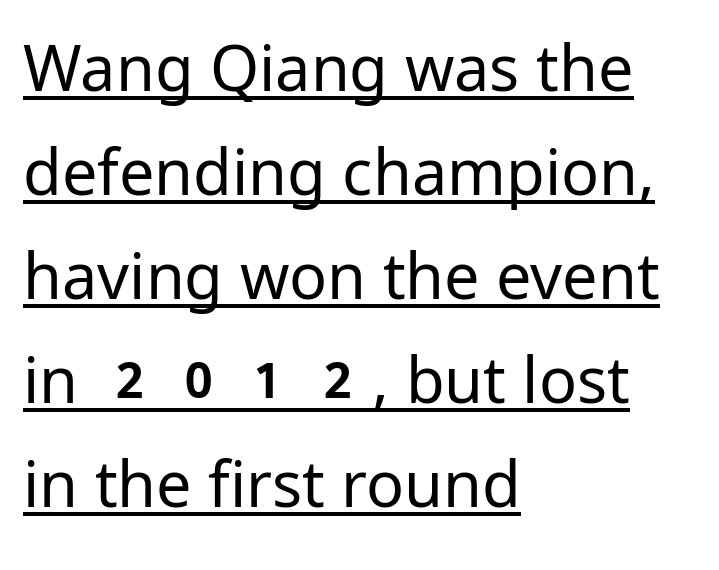
The image shows 63 px regular-weight sans-serif type, upright; set left-aligned, normal line spacing (1.65x), normal letter spacing, underlined; low stroke contrast and a medium x-height.
